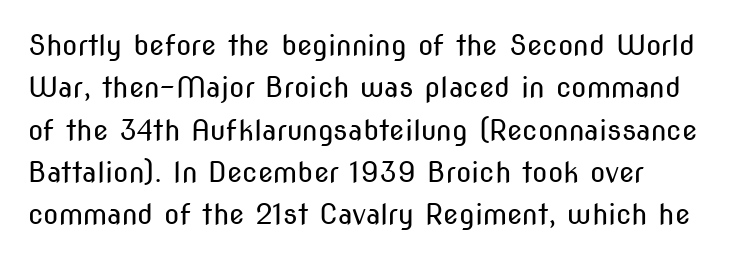
The image shows 28 px regular-weight, condensed sans-serif type, upright; set normal line spacing (1.51x), normal letter spacing, not underlined; medium stroke contrast and a medium x-height.
